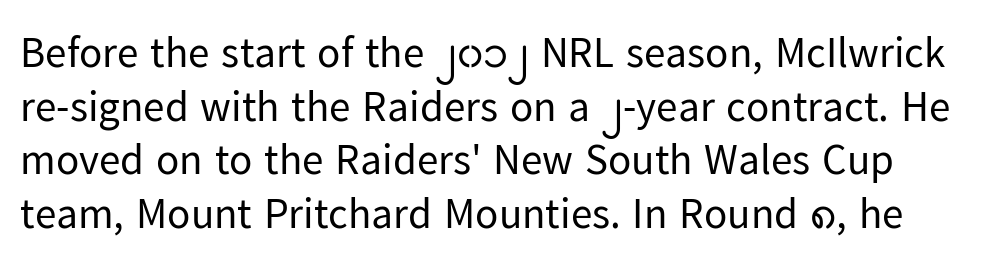
The image shows 43 px regular-weight sans-serif type, upright; set normal line spacing (1.25x), normal letter spacing, not underlined; low stroke contrast and a medium x-height.
